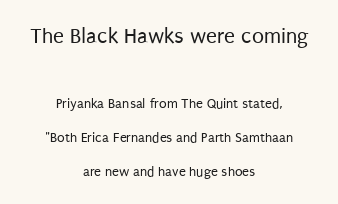
{"italic": "no", "bold": "no", "underline": "no", "align": "center", "line_spacing": "loose", "line_spacing_ratio": 2.42, "letter_spacing": "normal", "letter_spacing_em": 0.0, "larger_block": "first", "size_ratio": 1.57, "glyph_px": 22}
